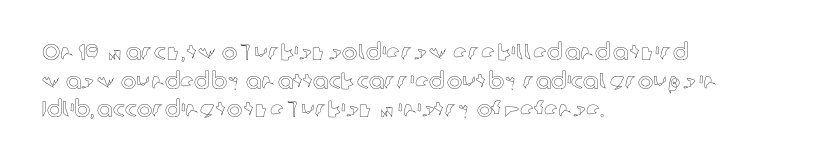
Quick note: not italic, upright. The letters sit at their default tracking, neither squeezed nor spread. The space between consecutive lines is moderate. This sample is left-justified, so line endings fall wherever the words run out. The string is rendered with underlining switched off.
